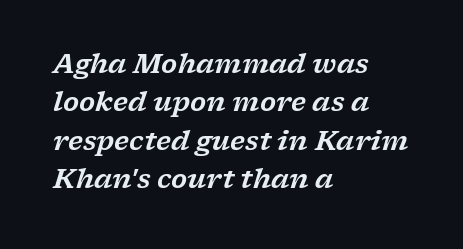
Q: Is the text italic (slanted)? A: Yes, it leans right by about 17 degrees.
Q: Is the text underlined? A: No.
Q: How is the paragraph aligned? A: Left-aligned.
Q: Is the spacing between letters normal or unusually wide? A: Normal.
Q: Is the spacing between lines tight, normal or loose? A: Normal.
